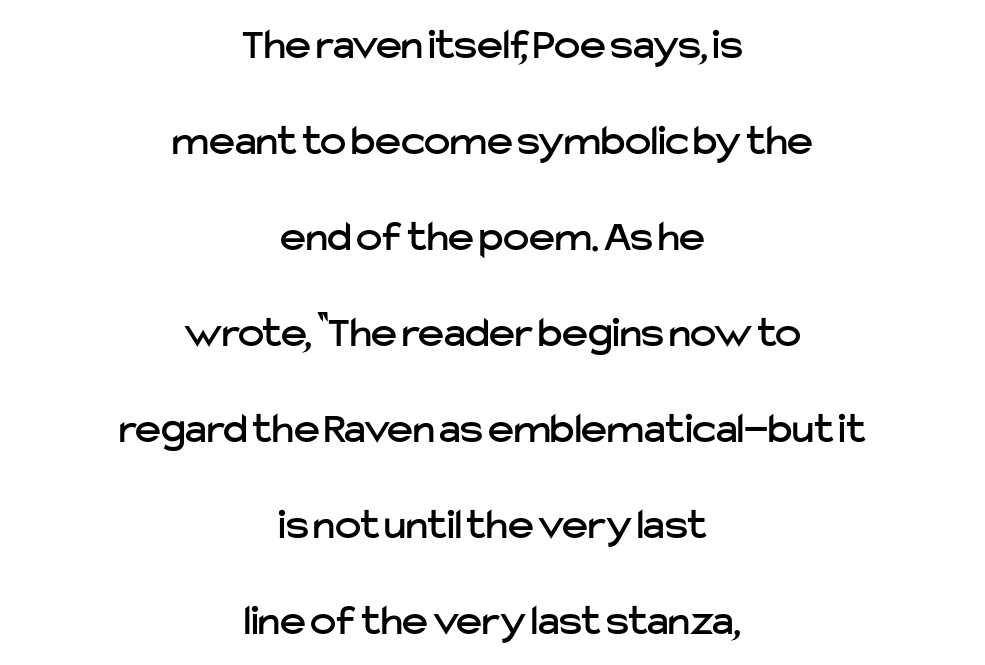
The image shows 44 px sans-serif type, upright; set centered, loose line spacing (2.18x), normal letter spacing, not underlined; low stroke contrast and a medium x-height.
